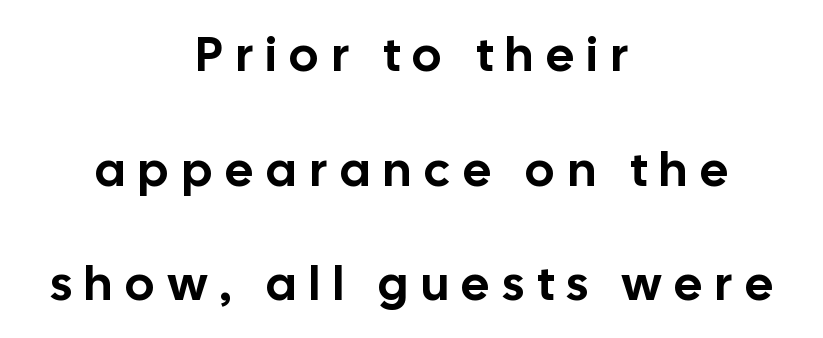
{"serif": "no", "italic": "no", "width": "normal", "stroke_contrast": "low", "x_height": "medium", "monospaced": "no", "underline": "no", "align": "center", "line_spacing": "loose", "line_spacing_ratio": 2.34, "letter_spacing": "wide", "letter_spacing_em": 0.27, "glyph_px": 49}
